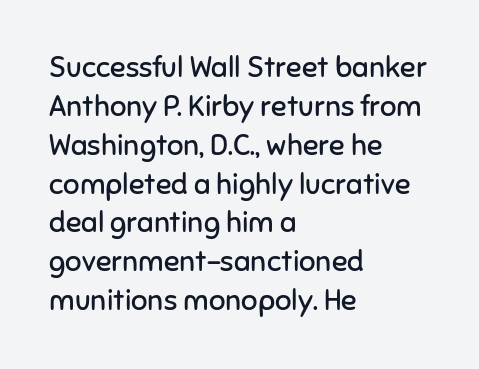
Q: Is the text bold? A: No.
Q: Is the text italic (slanted)? A: No, it is upright.
Q: Is the typeface a serif or a sans-serif typeface? A: Sans-serif.
Q: Is the text underlined? A: No.
Q: How is the paragraph aligned? A: Left-aligned.
Q: Is the spacing between letters normal or unusually wide? A: Normal.
Q: Is the spacing between lines tight, normal or loose? A: Normal.
Q: Width (condensed, normal, or wide)? A: Normal.
Q: Stroke contrast? A: Low.
Q: x-height? A: Medium.
Q: Monospaced? A: No.
